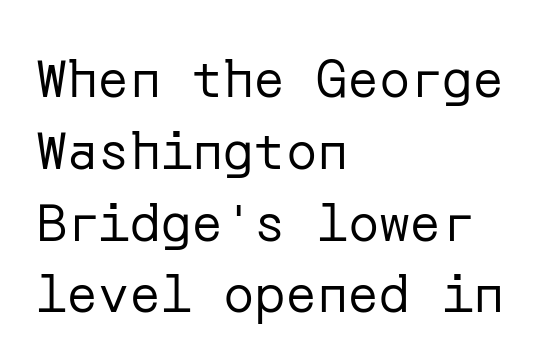
A normal amount of white space separates one row of letters from the next. Glyph-to-glyph distance matches everyday printed text. The words here are not underlined. The typeface chosen for these lines omits serifs. A typesetter would mark this as roman, not italic. Weight: in the light-to-regular range.
